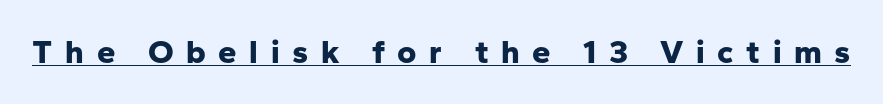
The image shows 33 px bold sans-serif type, upright; set unusually wide letter spacing (+0.38 em), underlined; low stroke contrast and a medium x-height.
